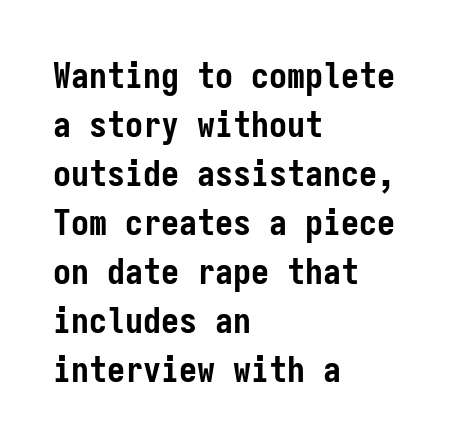
The image shows 36 px semibold, condensed sans-serif type, upright, monospaced; set left-aligned, normal line spacing (1.36x), normal letter spacing, not underlined; low stroke contrast and a medium x-height.
